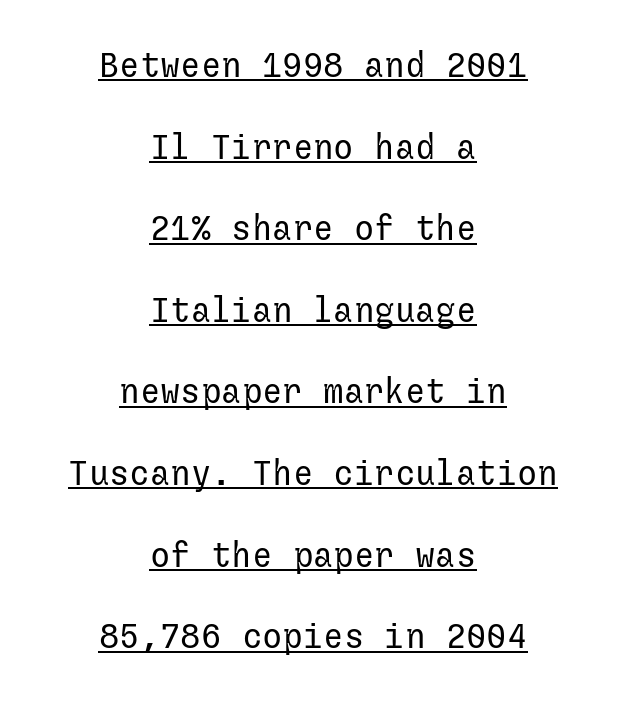
The image shows 34 px regular-weight sans-serif type, upright; set centered, loose line spacing (2.4x), normal letter spacing, underlined; low stroke contrast and a medium x-height.
